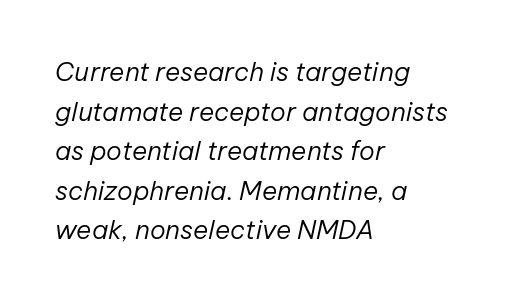
Q: Is the text bold? A: No.
Q: Is the text italic (slanted)? A: Yes, it leans right by about 12 degrees.
Q: Is the text underlined? A: No.
Q: How is the paragraph aligned? A: Left-aligned.
Q: Is the spacing between letters normal or unusually wide? A: Normal.
Q: Is the spacing between lines tight, normal or loose? A: Normal.
